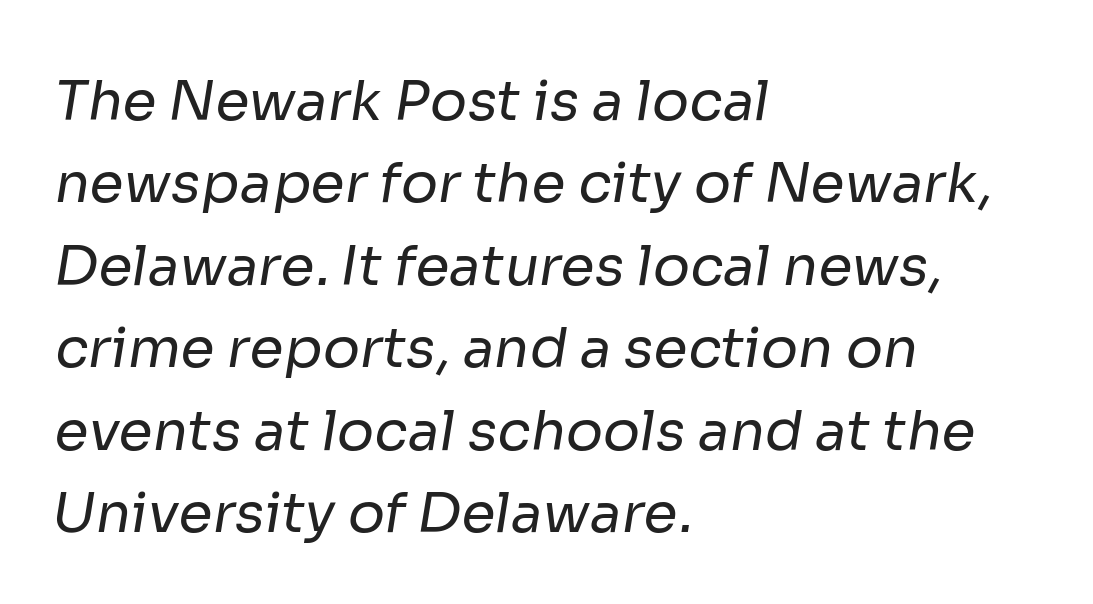
Unmarked baselines from the first word to the last. Honestly, the letter spacing is just normal — you wouldn't notice it. Vertical stems look standard width or narrower in stroke. If you measured baseline to baseline, you'd find a middling distance.
